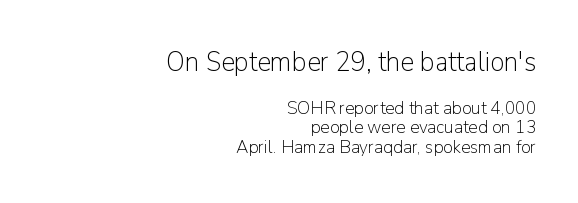
The image shows 28 px light sans-serif type, upright; set right-aligned, tight line spacing (1.04x), normal letter spacing, not underlined; the first (top) block is 1.47x larger; low stroke contrast and a medium x-height.
